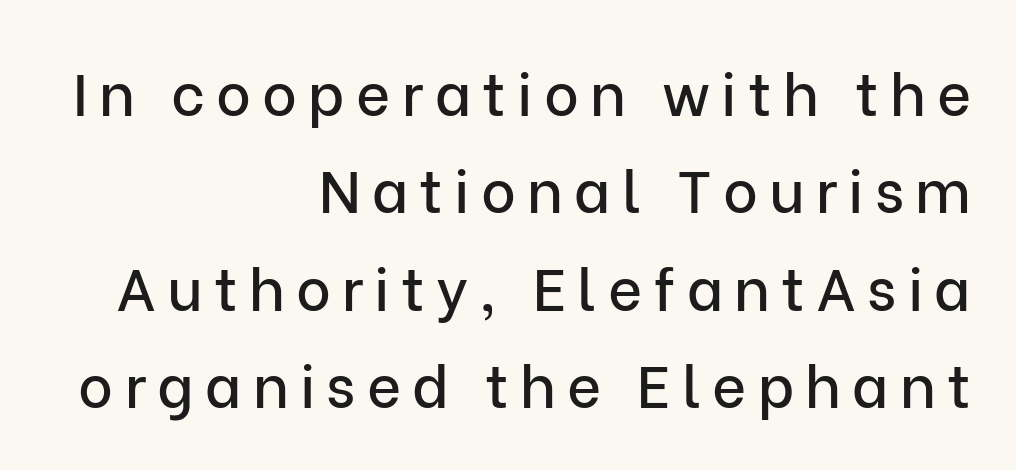
{"serif": "no", "italic": "no", "width": "normal", "stroke_contrast": "low", "x_height": "medium", "monospaced": "no", "underline": "no", "align": "right", "line_spacing": "normal", "line_spacing_ratio": 1.65, "glyph_px": 59}
